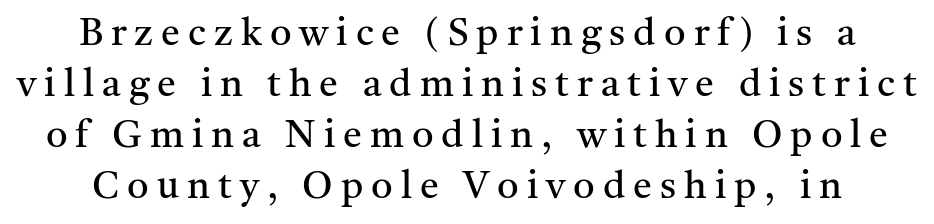
The image shows 38 px regular-weight serif type, upright; set normal line spacing (1.34x), unusually wide letter spacing (+0.21 em), not underlined; medium stroke contrast and a medium x-height.
